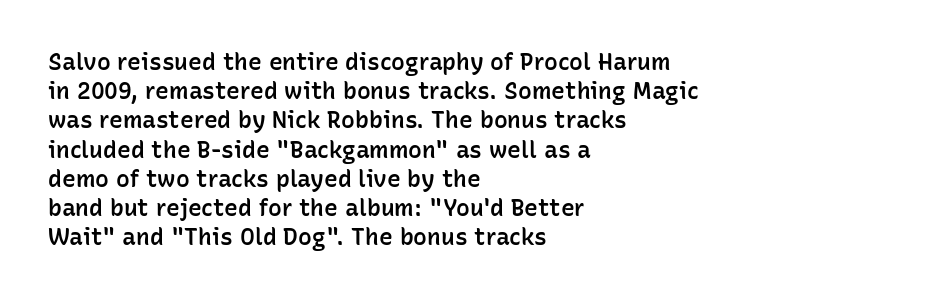
{"italic": "no", "bold": "semi", "underline": "no", "align": "left", "line_spacing": "normal", "line_spacing_ratio": 1.27, "letter_spacing": "normal", "letter_spacing_em": 0.0, "glyph_px": 23}
